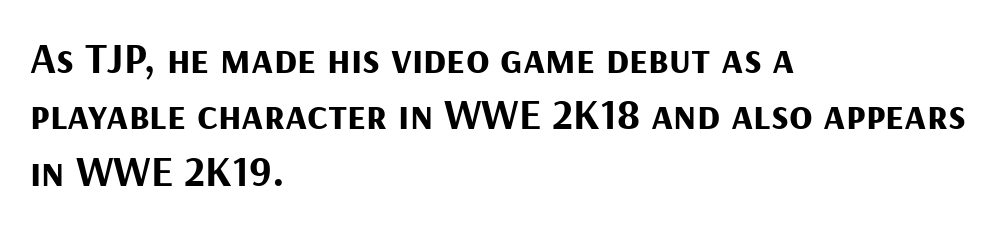
{"serif": "no", "italic": "no", "bold": "yes", "weight": "bold", "width": "normal", "stroke_contrast": "medium", "x_height": "medium", "monospaced": "no", "underline": "no", "align": "left", "line_spacing": "normal", "line_spacing_ratio": 1.31, "letter_spacing": "normal", "letter_spacing_em": 0.0, "glyph_px": 43}
